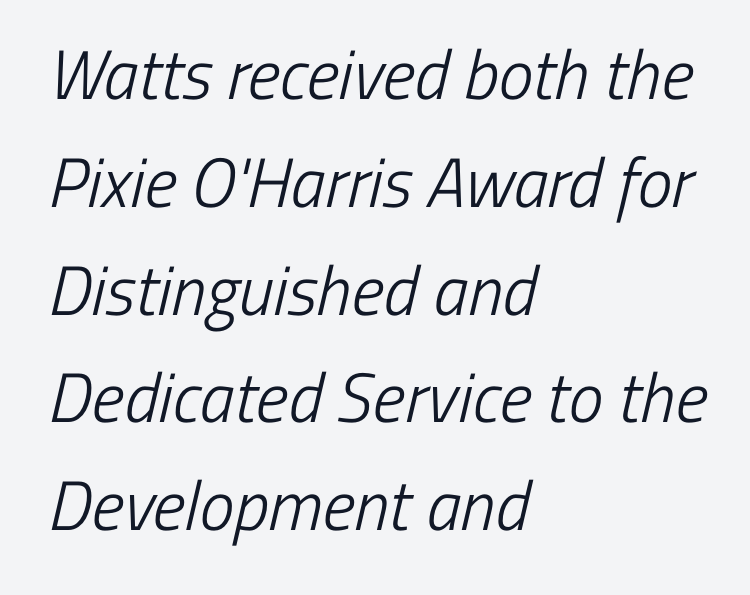
Q: Is the text bold? A: No.
Q: Is the typeface a serif or a sans-serif typeface? A: Sans-serif.
Q: Is the text underlined? A: No.
Q: How is the paragraph aligned? A: Left-aligned.
Q: Is the spacing between letters normal or unusually wide? A: Normal.
Q: Is the spacing between lines tight, normal or loose? A: Normal.
Q: Width (condensed, normal, or wide)? A: Condensed.
Q: Stroke contrast? A: Low.
Q: x-height? A: Medium.
Q: Monospaced? A: No.
